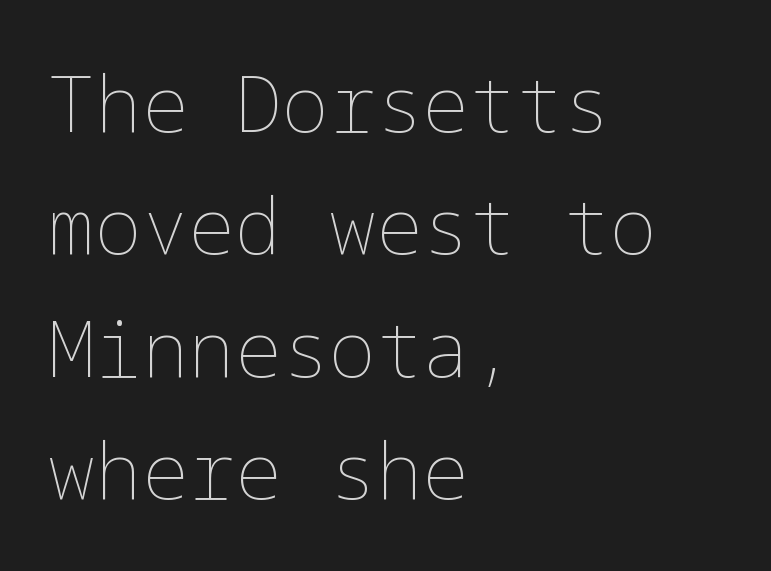
Nothing heavy about these letters — not bold at all. There is no visible air inserted between adjacent glyphs. Vertically, the passage feels balanced, rows spaced as you'd expect. Horizontally, the lines are justified to the leading edge only. Posture: upright roman. A bare baseline throughout the passage.
